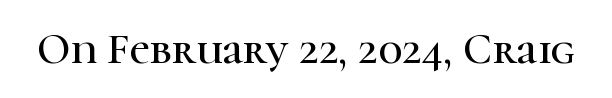
If you drew a line through each stem, it would be perfectly vertical. These lines keep a tight, regular rhythm from letter to letter. The area under the type is left untouched. Check where the strokes stop: tiny serifs finish them off.
